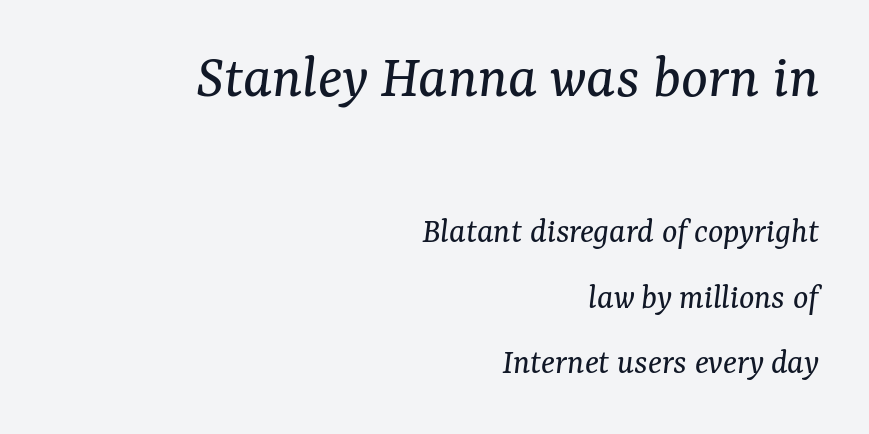
Q: Is the text bold? A: No.
Q: Is the text italic (slanted)? A: Yes, it leans right by about 7 degrees.
Q: Is the typeface a serif or a sans-serif typeface? A: Serif.
Q: Is the text underlined? A: No.
Q: How is the paragraph aligned? A: Right-aligned.
Q: Is the spacing between letters normal or unusually wide? A: Normal.
Q: Which block of text is set in a larger size, the first (top) or the second (bottom)? A: The first (top) one.
Q: Width (condensed, normal, or wide)? A: Normal.
Q: Stroke contrast? A: Medium.
Q: x-height? A: Medium.
Q: Monospaced? A: No.
